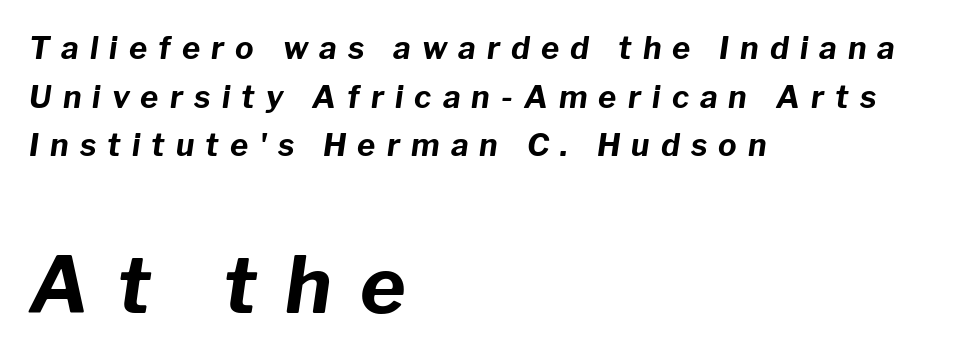
{"italic": "yes", "lean": "right", "slant_degrees": 8, "bold": "yes", "weight": "bold", "width": "normal", "stroke_contrast": "low", "x_height": "medium", "monospaced": "no", "underline": "no", "align": "left", "line_spacing": "normal", "line_spacing_ratio": 1.57, "letter_spacing": "wide", "letter_spacing_em": 0.36, "larger_block": "second", "size_ratio": 2.52, "glyph_px": 78}
